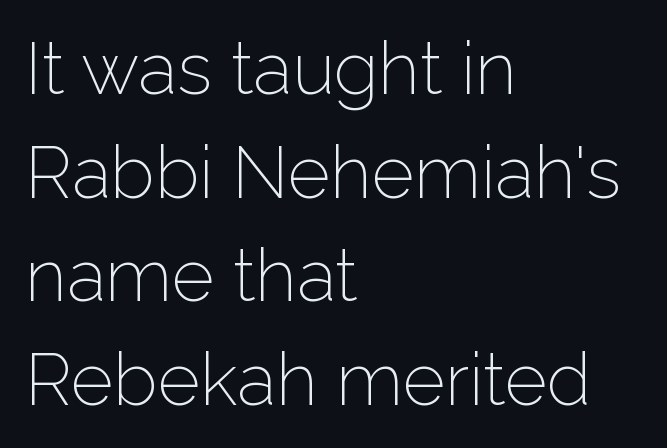
Q: Is the text bold? A: No.
Q: Is the text italic (slanted)? A: No, it is upright.
Q: Is the typeface a serif or a sans-serif typeface? A: Sans-serif.
Q: Is the text underlined? A: No.
Q: How is the paragraph aligned? A: Left-aligned.
Q: Is the spacing between letters normal or unusually wide? A: Normal.
Q: Is the spacing between lines tight, normal or loose? A: Normal.
Q: Width (condensed, normal, or wide)? A: Normal.
Q: Stroke contrast? A: Low.
Q: x-height? A: Medium.
Q: Monospaced? A: No.
